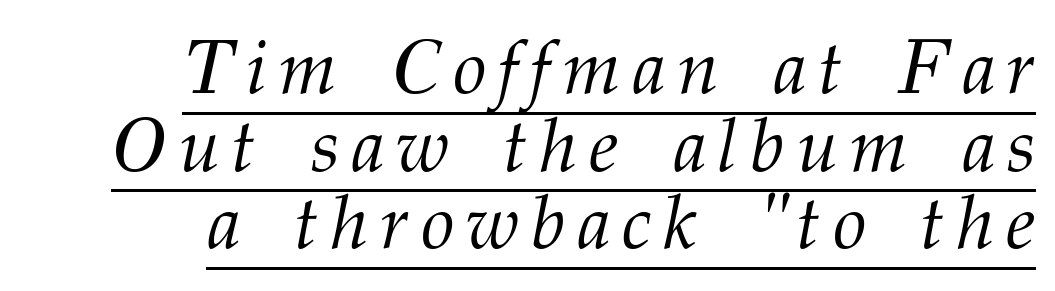
Q: Is the text bold? A: No.
Q: Is the text italic (slanted)? A: Yes, it leans right by about 12 degrees.
Q: Is the typeface a serif or a sans-serif typeface? A: Serif.
Q: Is the text underlined? A: Yes.
Q: How is the paragraph aligned? A: Right-aligned.
Q: Is the spacing between lines tight, normal or loose? A: Tight.
Q: Width (condensed, normal, or wide)? A: Normal.
Q: Stroke contrast? A: Medium.
Q: x-height? A: Medium.
Q: Monospaced? A: No.
